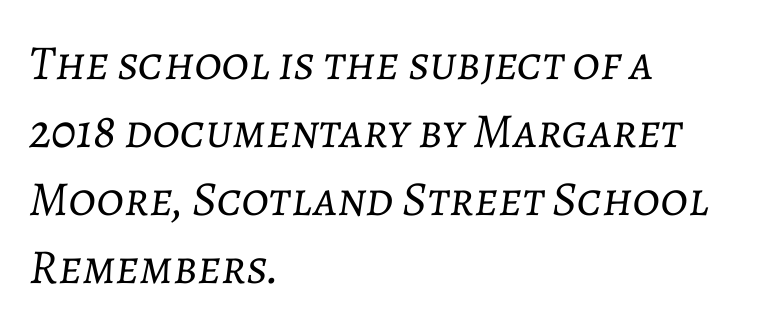
The image shows 49 px light type, italic (leaning right); set left-aligned, normal line spacing (1.39x), normal letter spacing, not underlined; low stroke contrast and a medium x-height.
